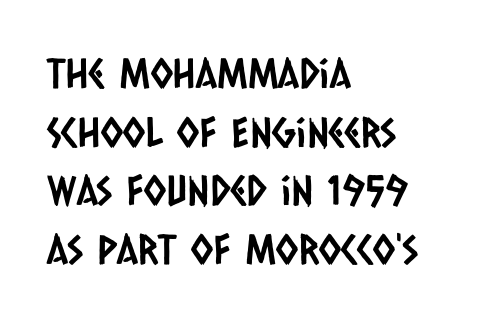
Tracking here is standard; glyphs follow each other at the usual distance. The letters advance in unequal steps, a hallmark of proportional type. These lines sit exactly where default settings would place them. The rendering anchors every line to the left-hand side.
